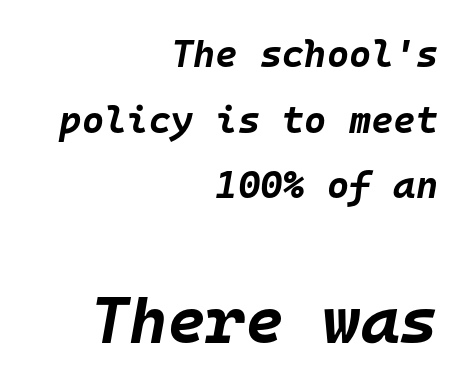
The image shows 66 px bold type, italic (leaning right), monospaced; set right-aligned, line spacing 1.73x, normal letter spacing, not underlined; the second (bottom) block is 1.74x larger; low stroke contrast and a large x-height.
